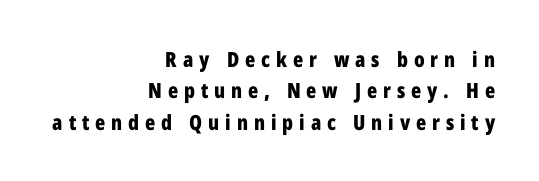
Italic? Not at all — the glyphs are vertical. Visually the block forms a straight wall on the right and a jagged coastline on the left. One glance says typical: line gaps are just what's usual. Caption: expanded tracking, letters set apart. Honestly, there is no underline to notice here at all.
